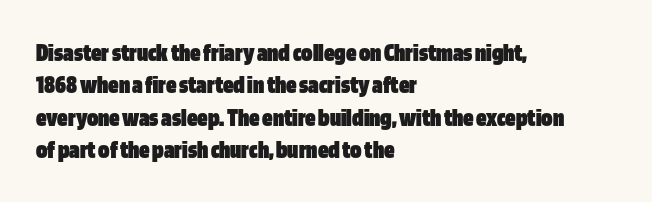
Q: Is the text bold? A: Yes.
Q: Is the text italic (slanted)? A: No, it is upright.
Q: Is the text underlined? A: No.
Q: How is the paragraph aligned? A: Left-aligned.
Q: Is the spacing between letters normal or unusually wide? A: Normal.
Q: Is the spacing between lines tight, normal or loose? A: Normal.
